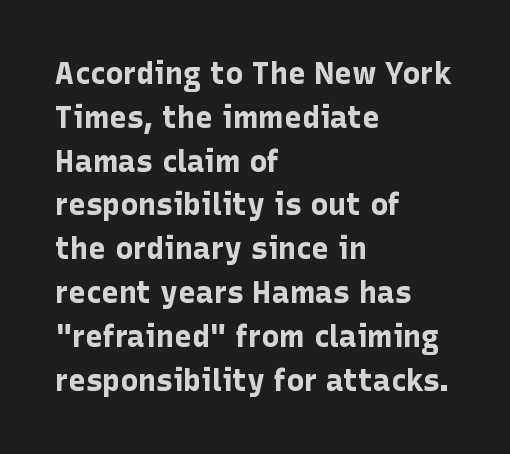
{"serif": "no", "italic": "no", "bold": "yes", "weight": "bold", "width": "normal", "stroke_contrast": "low", "x_height": "medium", "monospaced": "no", "underline": "no", "align": "left", "line_spacing": "normal", "line_spacing_ratio": 1.46, "letter_spacing": "normal", "letter_spacing_em": 0.0, "glyph_px": 30}
